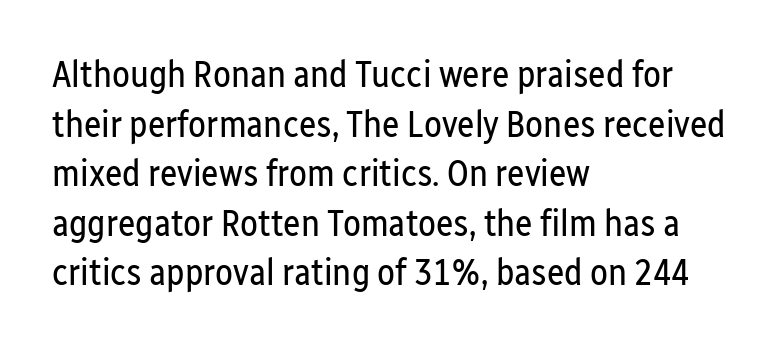
The image shows 37 px regular-weight, condensed sans-serif type, upright; set left-aligned, normal line spacing (1.34x), normal letter spacing, not underlined; low stroke contrast and a medium x-height.
